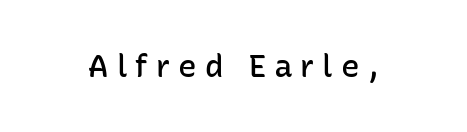
Each row of text sits above clean, open space. The font family rendered here belongs to the sans-serif group. The font is running at a semibold setting, under full bold. Students, note that the glyphs here are deliberately spaced far apart.
